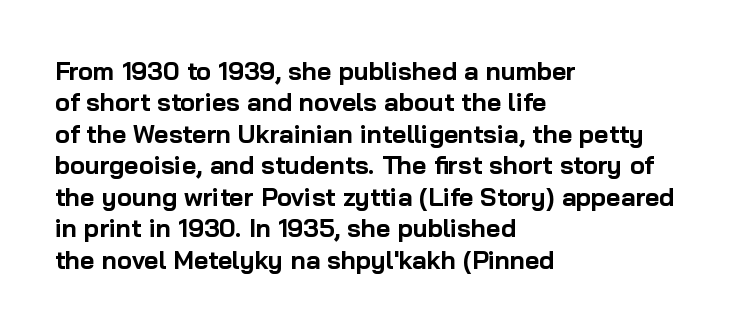
{"italic": "no", "bold": "yes", "underline": "no", "align": "left", "line_spacing": "normal", "line_spacing_ratio": 1.26, "letter_spacing": "normal", "letter_spacing_em": 0.0, "glyph_px": 25}
